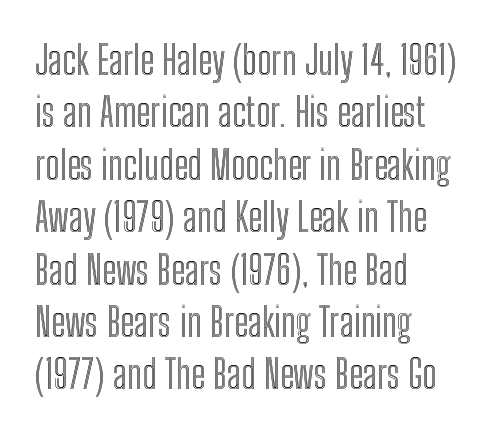
No word sits above an underline. The rendering anchors every line to the left-hand side. The lines sit at an ordinary, default distance from one another. Rendered with straight, roman letterforms.
